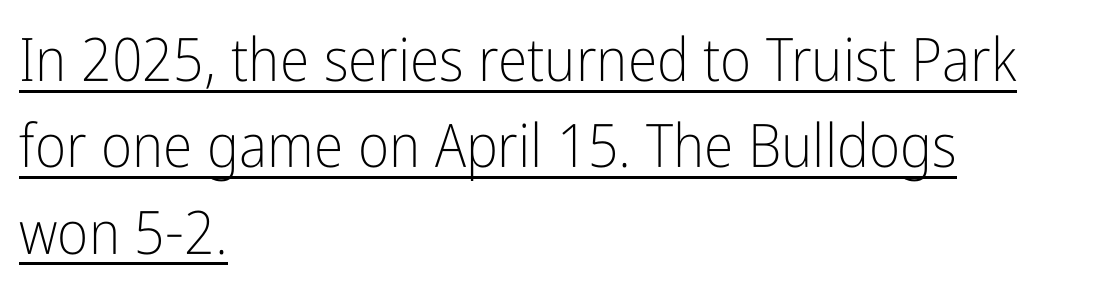
Words appear dense and cohesive because spacing is normal. Rendered with straight, roman letterforms. Varying glyph widths throughout — classic text-font behaviour. This block has exactly the height ordinary leading produces. Heft: none added — not bold.
